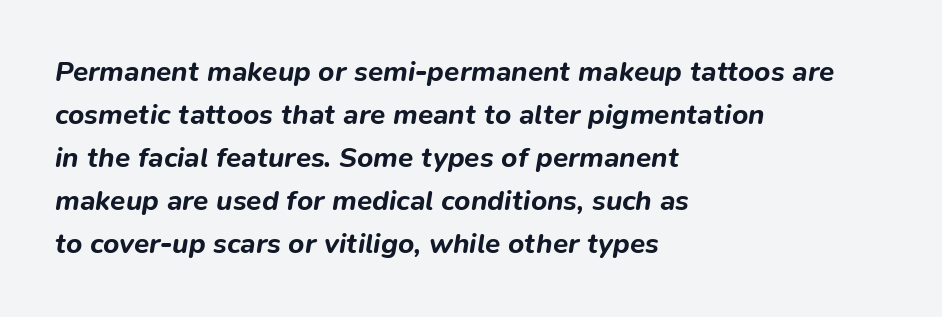
{"italic": "yes", "lean": "right", "slant_degrees": 9, "bold": "yes", "weight": "bold", "width": "normal", "stroke_contrast": "low", "x_height": "medium", "monospaced": "no", "underline": "no", "align": "left", "line_spacing": "normal", "line_spacing_ratio": 1.54, "letter_spacing": "normal", "letter_spacing_em": 0.0, "glyph_px": 28}
